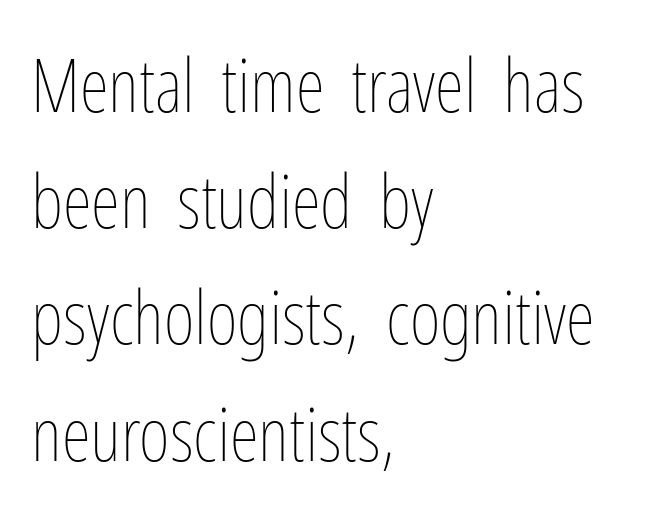
The image shows 75 px thin, condensed type, upright; set left-aligned, normal line spacing (1.55x), normal letter spacing, not underlined; low stroke contrast and a medium x-height.
